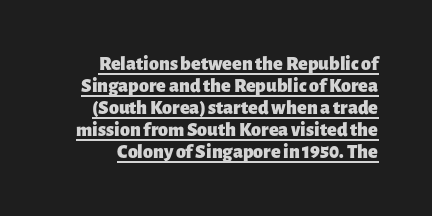
The glyphs have the mass of a bold cut. Baseline-to-baseline distance is barely more than the letter height. Default kerning and tracking; the words read as compact shapes. The rendering uses the underline text-decoration. The lettering holds an erect, upright posture throughout.
